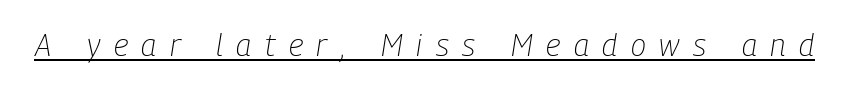
The face used here appears with an underline applied. A typesetter would mark this as italic. A quiet, ordinary-to-light weight characterises the typeface. Glyph-to-glyph distance is far greater than everyday printed text.
